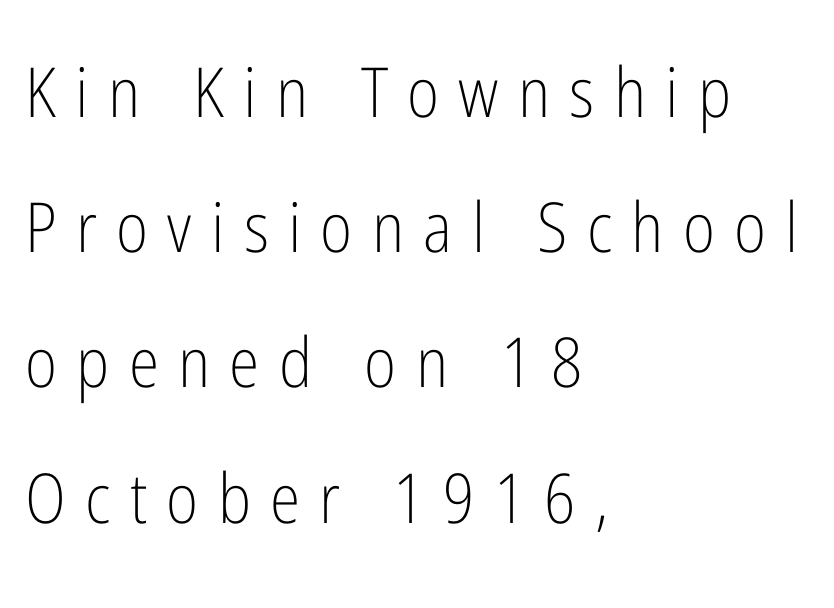
{"serif": "no", "italic": "no", "bold": "no", "weight": "light", "width": "condensed", "stroke_contrast": "low", "x_height": "medium", "monospaced": "no", "underline": "no", "align": "left", "line_spacing": "loose", "line_spacing_ratio": 1.96, "letter_spacing": "wide", "letter_spacing_em": 0.28, "glyph_px": 69}
